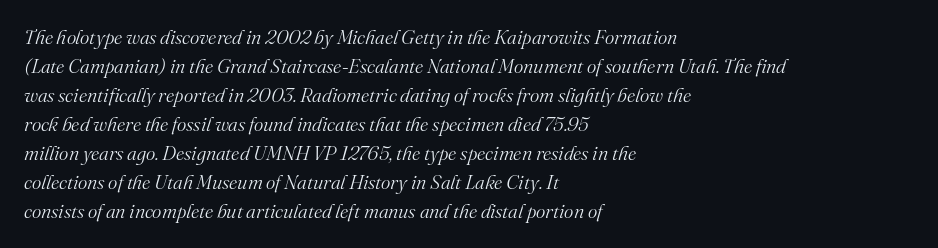
Q: Is the text bold? A: No.
Q: Is the text italic (slanted)? A: Yes, it leans right by about 16 degrees.
Q: Is the text underlined? A: No.
Q: How is the paragraph aligned? A: Left-aligned.
Q: Is the spacing between letters normal or unusually wide? A: Normal.
Q: Is the spacing between lines tight, normal or loose? A: Normal.
